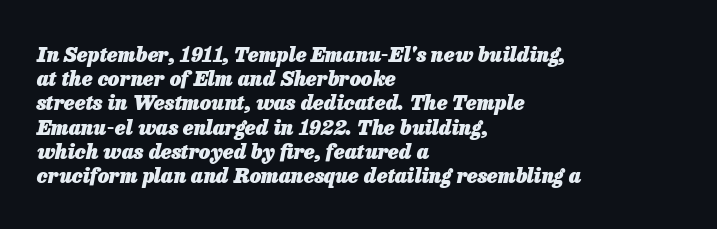
Typesetter's note: full bold, strokes at maximum text heaviness. These lines are set flush left with a ragged right edge. Default kerning and tracking; the words read as compact shapes. Plain, unruled lines of type. When letters slant like this, we call the style italic.
